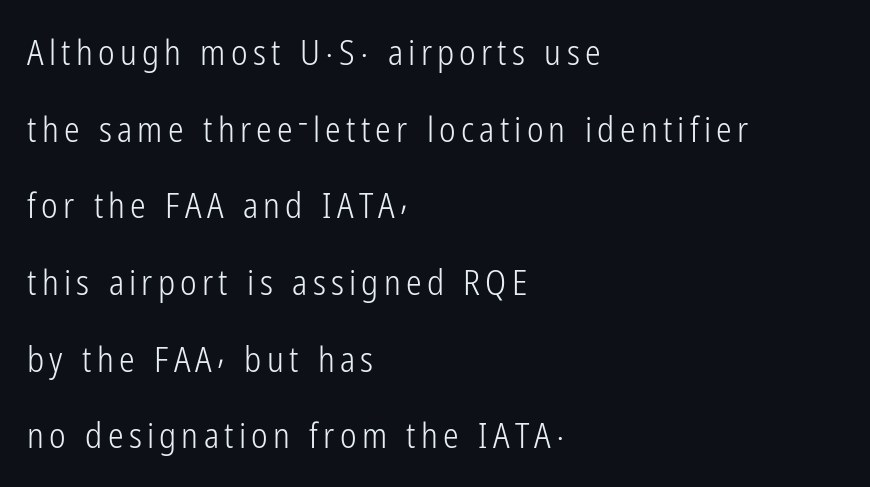
{"serif": "no", "italic": "no", "bold": "no", "weight": "light", "width": "condensed", "stroke_contrast": "low", "x_height": "medium", "monospaced": "no", "underline": "no", "align": "left", "line_spacing": "loose", "line_spacing_ratio": 2.19, "glyph_px": 35}
